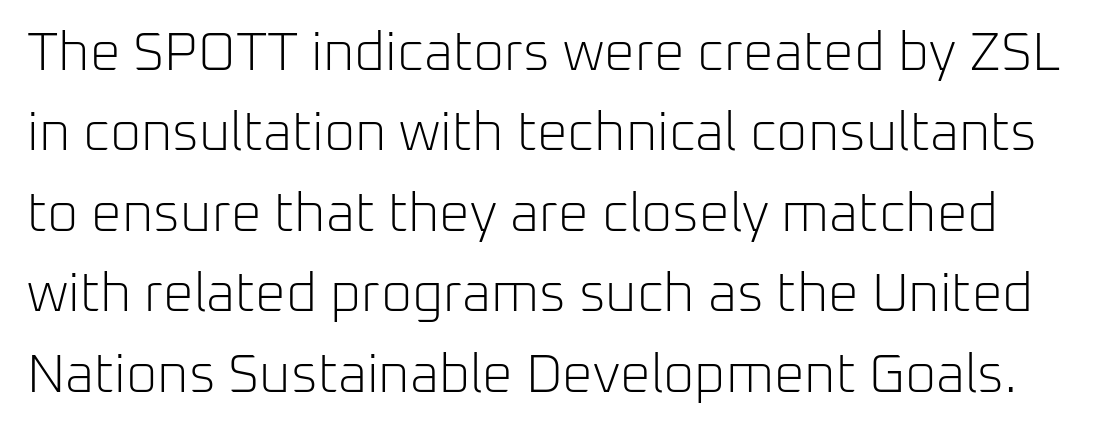
Q: Is the text bold? A: No.
Q: Is the text italic (slanted)? A: No, it is upright.
Q: Is the typeface a serif or a sans-serif typeface? A: Sans-serif.
Q: Is the text underlined? A: No.
Q: Is the spacing between letters normal or unusually wide? A: Normal.
Q: Is the spacing between lines tight, normal or loose? A: Normal.
Q: Width (condensed, normal, or wide)? A: Normal.
Q: Stroke contrast? A: Low.
Q: x-height? A: Medium.
Q: Monospaced? A: No.
